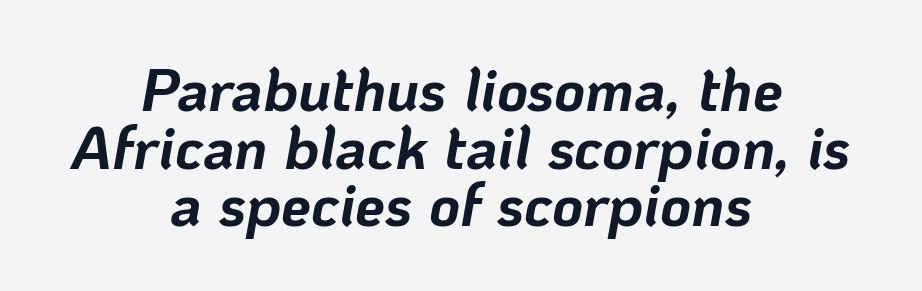
The image shows 60 px bold type, italic (leaning right); set centered, tight line spacing (0.96x), normal letter spacing, not underlined; low stroke contrast and a medium x-height.
